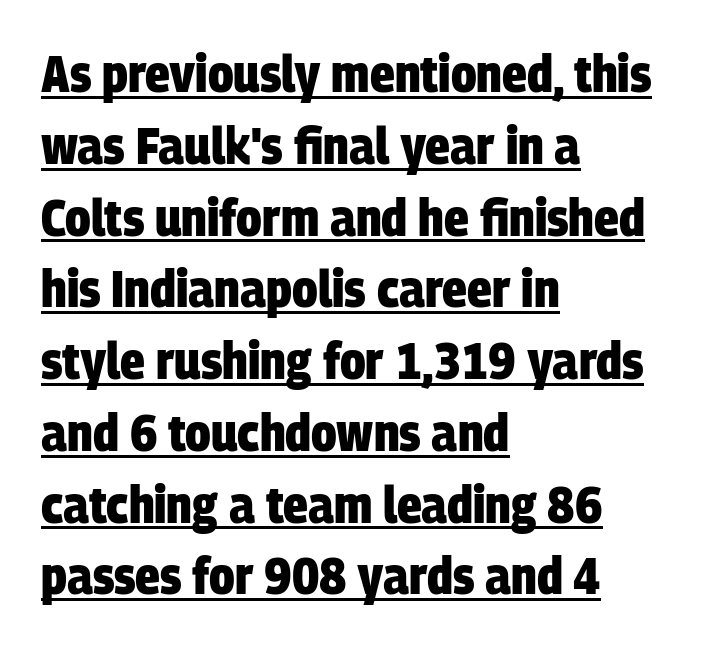
{"serif": "no", "bold": "yes", "weight": "heavy", "width": "condensed", "stroke_contrast": "low", "x_height": "large", "monospaced": "no", "underline": "yes", "align": "left", "line_spacing": "normal", "line_spacing_ratio": 1.38, "letter_spacing": "normal", "letter_spacing_em": 0.0, "glyph_px": 52}
